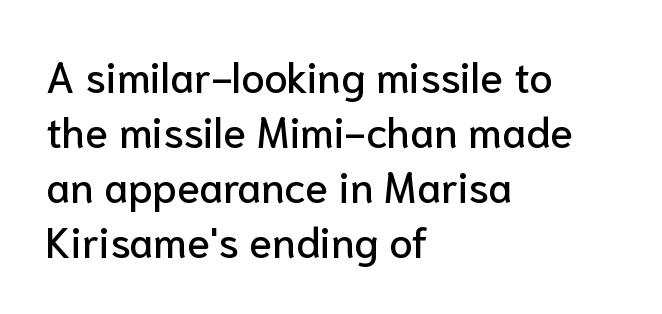
There is no visible air inserted between adjacent glyphs. Stroke terminals: plain, sans-serif. Vertically, the passage feels balanced, rows spaced as you'd expect. A typesetter would call this proportional, since set widths differ per character. The type sits square on the baseline with zero lean.
